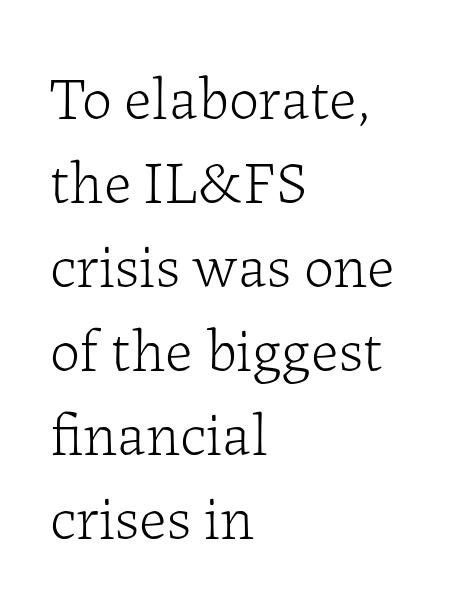
Q: Is the text bold? A: No.
Q: Is the text italic (slanted)? A: No, it is upright.
Q: Is the typeface a serif or a sans-serif typeface? A: Serif.
Q: Is the text underlined? A: No.
Q: How is the paragraph aligned? A: Left-aligned.
Q: Is the spacing between letters normal or unusually wide? A: Normal.
Q: Is the spacing between lines tight, normal or loose? A: Normal.
Q: Width (condensed, normal, or wide)? A: Normal.
Q: Stroke contrast? A: Low.
Q: x-height? A: Medium.
Q: Monospaced? A: No.
